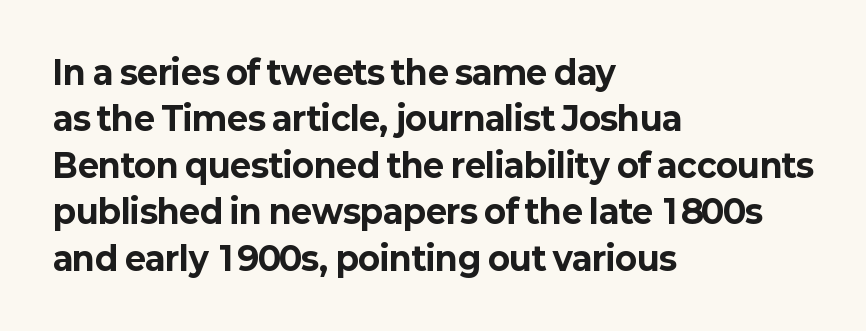
Q: Is the text bold? A: Yes.
Q: Is the text italic (slanted)? A: No, it is upright.
Q: Is the typeface a serif or a sans-serif typeface? A: Sans-serif.
Q: Is the text underlined? A: No.
Q: How is the paragraph aligned? A: Left-aligned.
Q: Is the spacing between letters normal or unusually wide? A: Normal.
Q: Is the spacing between lines tight, normal or loose? A: Normal.
Q: Width (condensed, normal, or wide)? A: Normal.
Q: Stroke contrast? A: Low.
Q: x-height? A: Medium.
Q: Monospaced? A: No.
